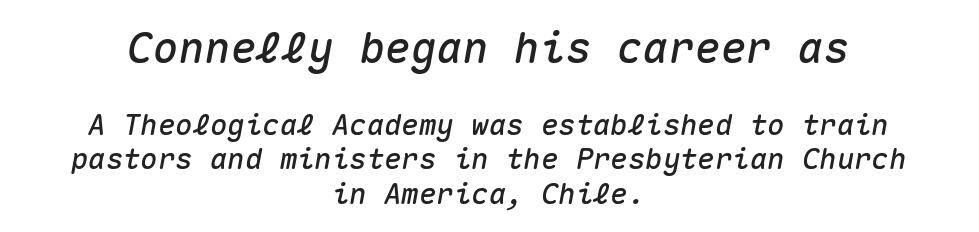
{"italic": "yes", "lean": "right", "slant_degrees": 10, "width": "normal", "stroke_contrast": "medium", "x_height": "medium", "monospaced": "yes", "underline": "no", "align": "center", "line_spacing_ratio": 1.19, "letter_spacing": "normal", "letter_spacing_em": 0.0, "larger_block": "first", "size_ratio": 1.48, "glyph_px": 43}
